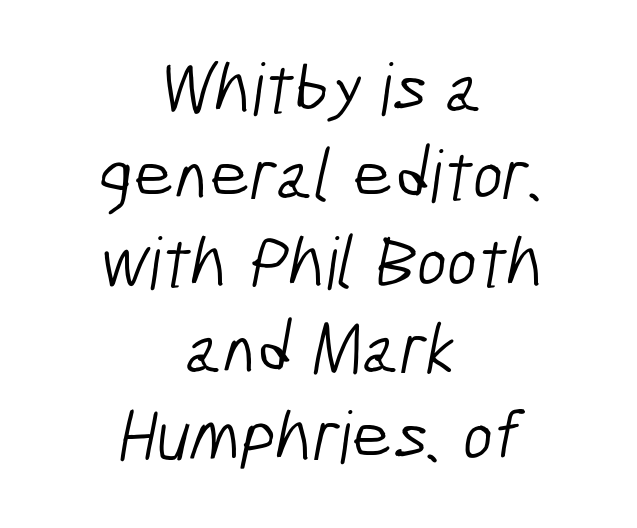
{"serif": "no", "bold": "no", "weight": "light", "width": "condensed", "stroke_contrast": "low", "x_height": "medium", "monospaced": "no", "underline": "no", "align": "center", "line_spacing_ratio": 1.21, "letter_spacing": "normal", "letter_spacing_em": 0.0, "glyph_px": 72}
